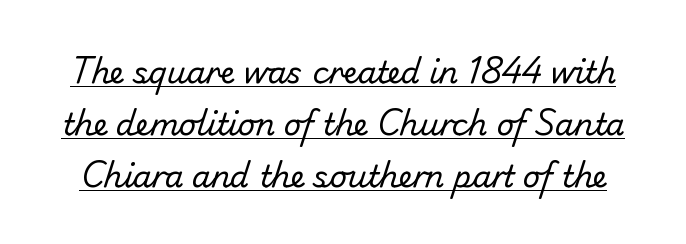
{"serif": "no", "bold": "no", "weight": "regular", "width": "normal", "stroke_contrast": "low", "x_height": "small", "monospaced": "no", "underline": "yes", "line_spacing_ratio": 1.74, "letter_spacing": "normal", "letter_spacing_em": 0.0, "glyph_px": 30}
